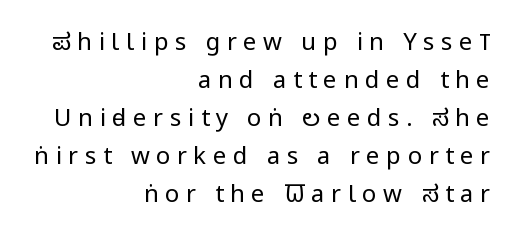
Q: Is the text bold? A: No.
Q: Is the text italic (slanted)? A: No, it is upright.
Q: Is the text underlined? A: No.
Q: How is the paragraph aligned? A: Right-aligned.
Q: Is the spacing between letters normal or unusually wide? A: Unusually wide.
Q: Is the spacing between lines tight, normal or loose? A: Normal.
